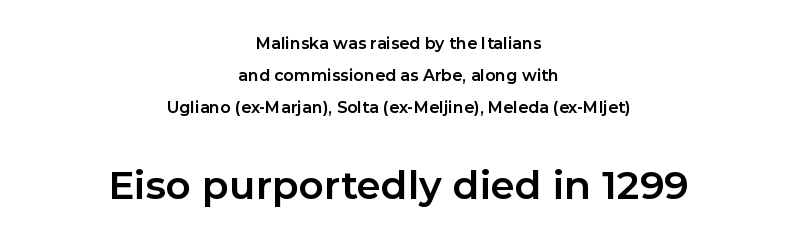
{"serif": "no", "italic": "no", "bold": "yes", "weight": "bold", "width": "normal", "stroke_contrast": "low", "x_height": "medium", "monospaced": "no", "underline": "no", "align": "center", "line_spacing": "loose", "line_spacing_ratio": 1.99, "letter_spacing": "normal", "letter_spacing_em": 0.0, "larger_block": "second", "size_ratio": 2.44, "glyph_px": 39}
